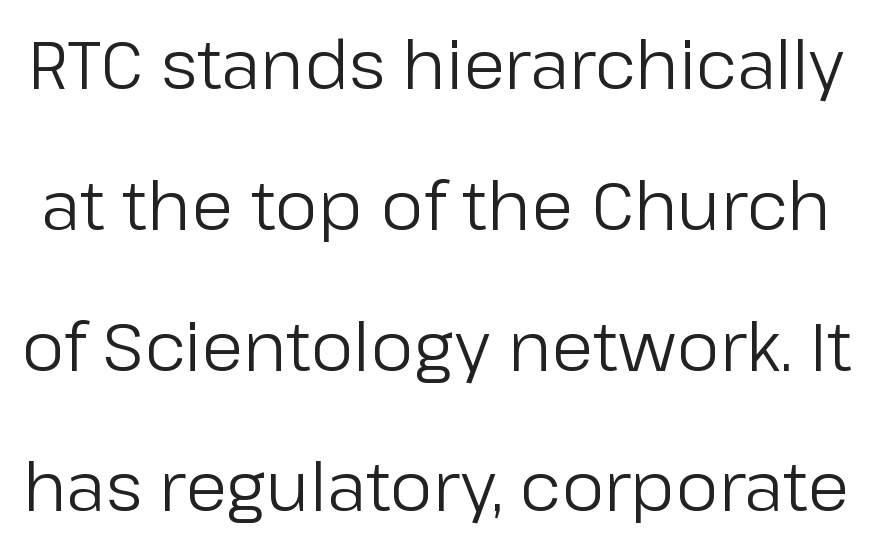
The image shows 68 px regular-weight sans-serif type, upright; set loose line spacing (2.07x), normal letter spacing, not underlined; low stroke contrast and a medium x-height.
